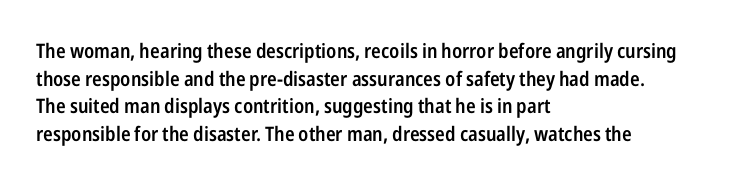
Q: Is the text bold? A: Semi-bold.
Q: Is the text italic (slanted)? A: No, it is upright.
Q: Is the text underlined? A: No.
Q: How is the paragraph aligned? A: Left-aligned.
Q: Is the spacing between letters normal or unusually wide? A: Normal.
Q: Is the spacing between lines tight, normal or loose? A: Normal.
